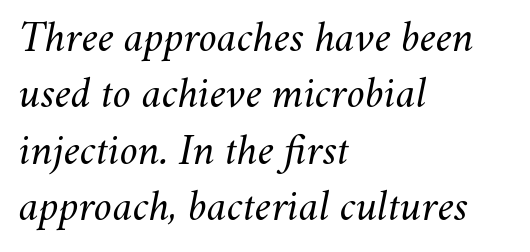
Q: Is the text bold? A: No.
Q: Is the text italic (slanted)? A: Yes, it leans right by about 11 degrees.
Q: Is the text underlined? A: No.
Q: How is the paragraph aligned? A: Left-aligned.
Q: Is the spacing between letters normal or unusually wide? A: Normal.
Q: Is the spacing between lines tight, normal or loose? A: Normal.
Q: Width (condensed, normal, or wide)? A: Normal.
Q: Stroke contrast? A: Medium.
Q: x-height? A: Small.
Q: Monospaced? A: No.
